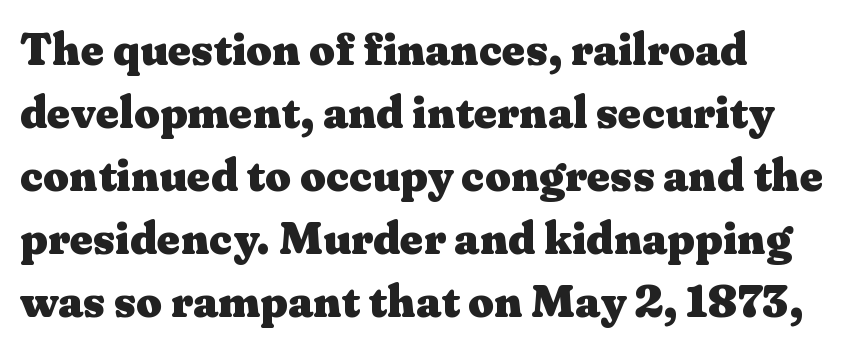
The letters are bold, with thick, heavy strokes. Left-aligned paragraph, ragged on the right. A serif font was chosen for this passage. This is roman type, the default non-slanted kind. The zone under the glyphs is completely vacant.
